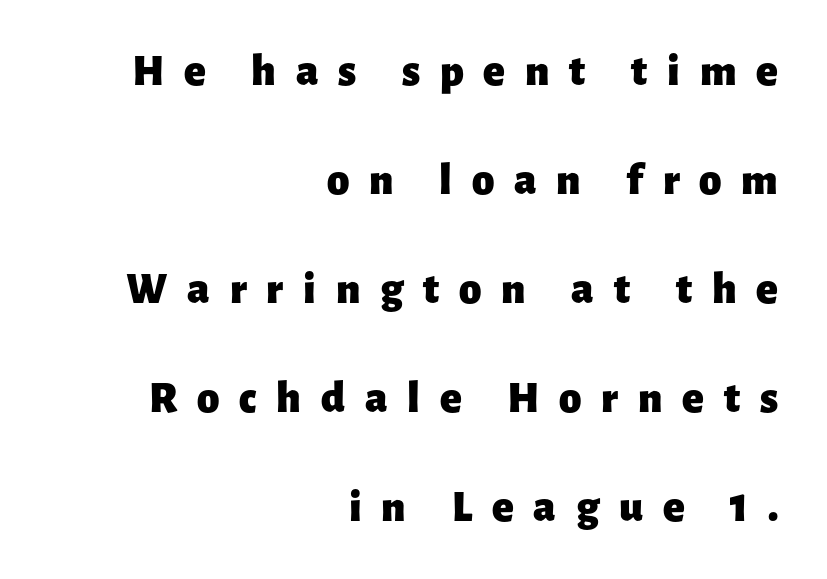
{"serif": "no", "italic": "no", "bold": "yes", "weight": "heavy", "width": "normal", "stroke_contrast": "low", "x_height": "medium", "monospaced": "no", "underline": "no", "align": "right", "line_spacing": "loose", "line_spacing_ratio": 2.42, "letter_spacing": "wide", "letter_spacing_em": 0.44, "glyph_px": 45}
